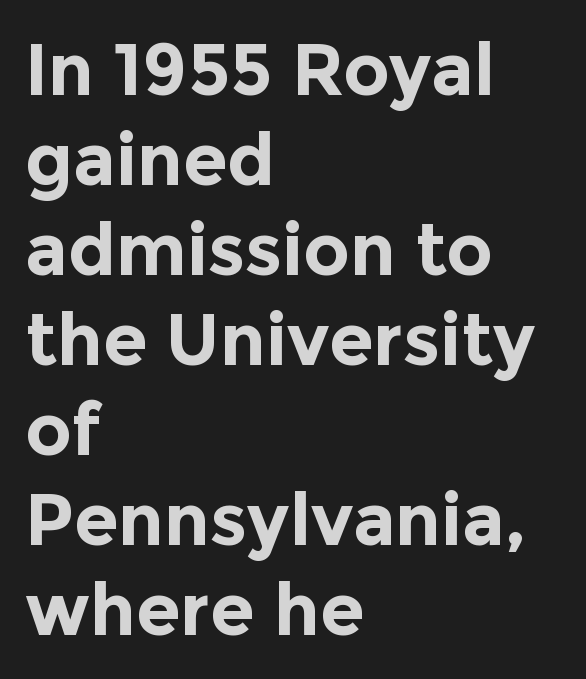
The image shows 72 px bold sans-serif type, upright; set left-aligned, normal line spacing (1.25x), normal letter spacing, not underlined; a medium x-height.
